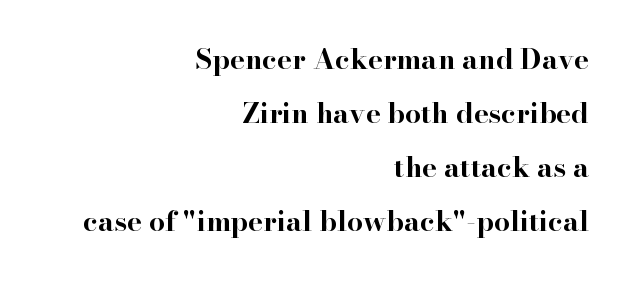
The image shows 28 px bold, wide serif type, upright; set right-aligned, loose line spacing (1.93x), normal letter spacing, not underlined; high stroke contrast and a small x-height.
